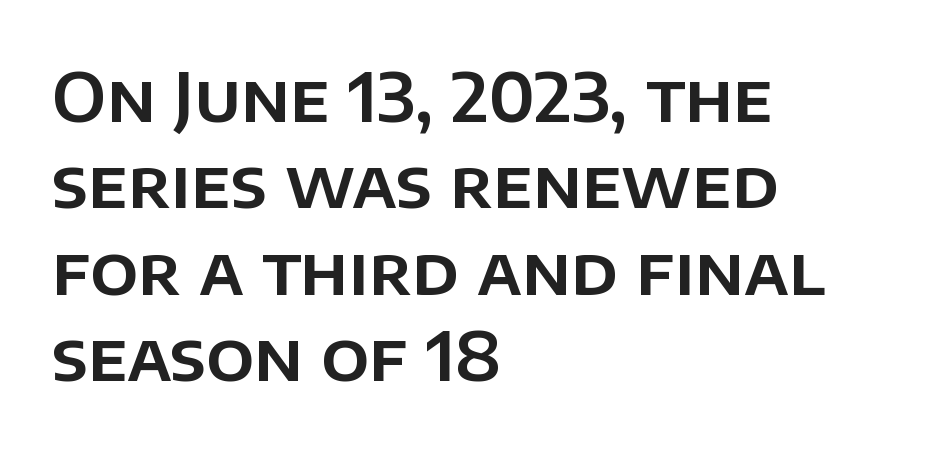
Q: Is the text italic (slanted)? A: No, it is upright.
Q: Is the typeface a serif or a sans-serif typeface? A: Sans-serif.
Q: Is the text underlined? A: No.
Q: How is the paragraph aligned? A: Left-aligned.
Q: Is the spacing between letters normal or unusually wide? A: Normal.
Q: Is the spacing between lines tight, normal or loose? A: Normal.
Q: Width (condensed, normal, or wide)? A: Normal.
Q: Stroke contrast? A: Low.
Q: x-height? A: Large.
Q: Monospaced? A: No.
